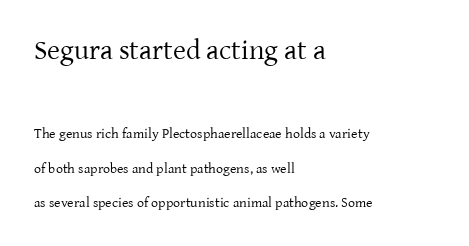
The image shows 28 px regular-weight serif type, upright; set left-aligned, loose line spacing (2.46x), normal letter spacing, not underlined; the first (top) block is 2.0x larger; low stroke contrast and a medium x-height.
